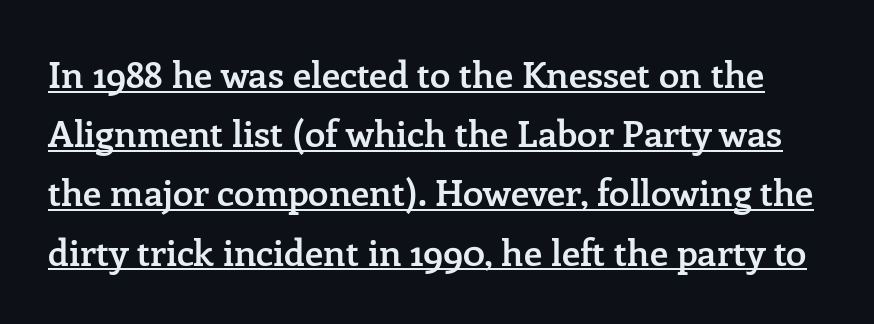
{"serif": "yes", "italic": "no", "bold": "semi", "weight": "semibold", "width": "normal", "stroke_contrast": "low", "x_height": "medium", "monospaced": "no", "underline": "yes", "line_spacing": "normal", "line_spacing_ratio": 1.6, "letter_spacing": "normal", "letter_spacing_em": 0.0, "glyph_px": 37}
